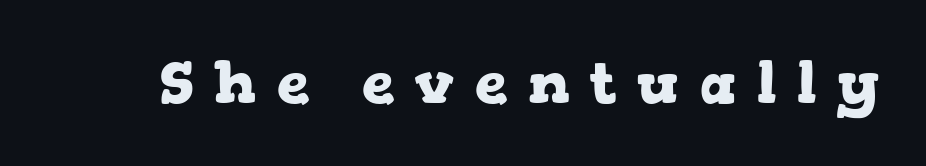
{"serif": "yes", "italic": "no", "bold": "yes", "weight": "heavy", "width": "wide", "stroke_contrast": "low", "x_height": "medium", "monospaced": "no", "underline": "no", "letter_spacing": "wide", "letter_spacing_em": 0.36, "glyph_px": 58}
